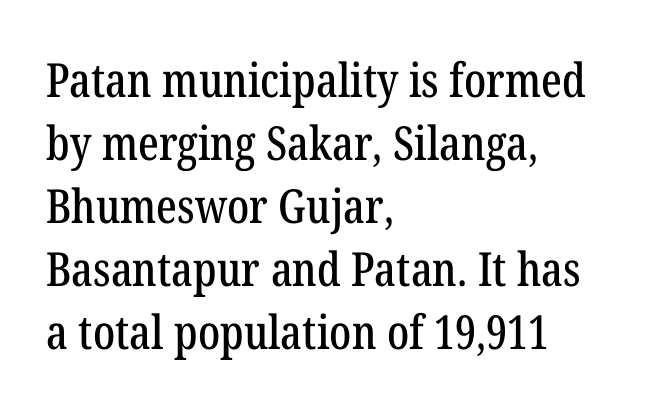
{"serif": "yes", "italic": "no", "width": "condensed", "stroke_contrast": "low", "x_height": "medium", "monospaced": "no", "underline": "no", "align": "left", "line_spacing": "normal", "line_spacing_ratio": 1.34, "letter_spacing": "normal", "letter_spacing_em": 0.0, "glyph_px": 47}
